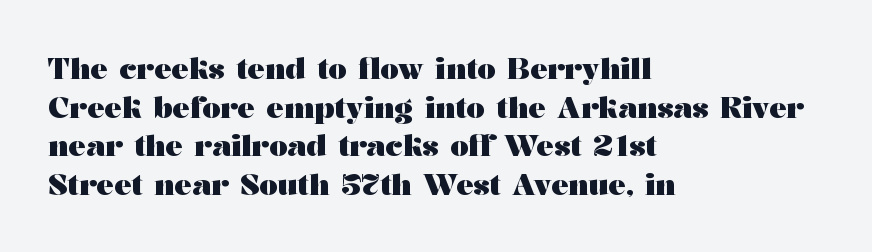
{"serif": "yes", "italic": "no", "bold": "yes", "weight": "heavy", "width": "wide", "stroke_contrast": "medium", "x_height": "medium", "monospaced": "no", "underline": "no", "align": "left", "line_spacing": "normal", "line_spacing_ratio": 1.33, "letter_spacing": "normal", "letter_spacing_em": 0.0, "glyph_px": 29}
